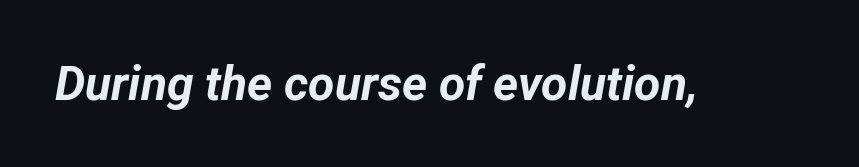
The image shows 48 px bold type, italic (leaning right); set normal letter spacing, not underlined; low stroke contrast and a medium x-height.
